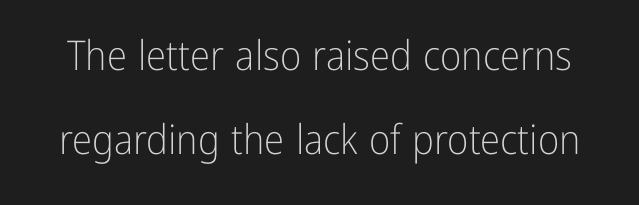
Q: Is the text bold? A: No.
Q: Is the text italic (slanted)? A: No, it is upright.
Q: Is the typeface a serif or a sans-serif typeface? A: Sans-serif.
Q: Is the text underlined? A: No.
Q: Is the spacing between letters normal or unusually wide? A: Normal.
Q: Is the spacing between lines tight, normal or loose? A: Loose.
Q: Width (condensed, normal, or wide)? A: Condensed.
Q: Stroke contrast? A: Low.
Q: x-height? A: Medium.
Q: Monospaced? A: No.
